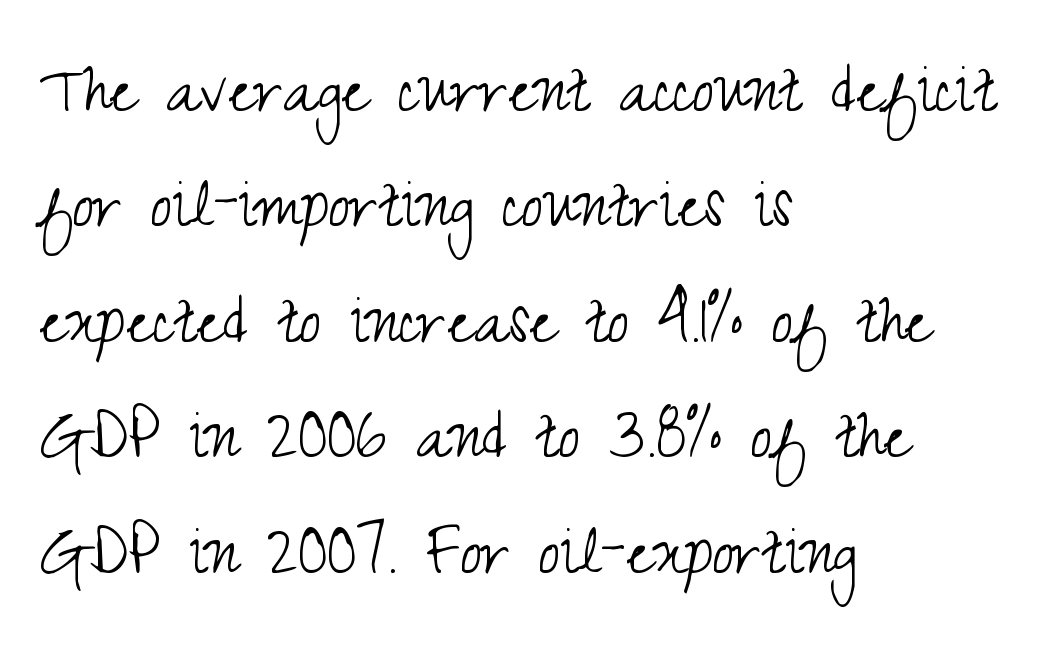
The paragraph shown leans on its left margin. A typesetter would call this proportional, since set widths differ per character. A light-to-regular cut is what we see here. Leading: standard.
